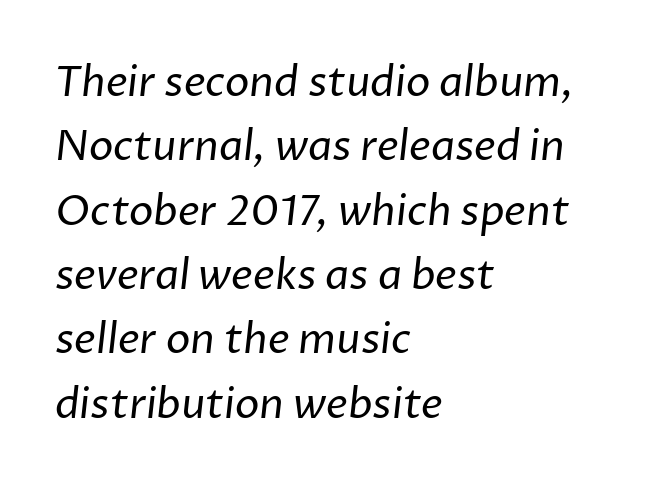
{"serif": "no", "bold": "no", "weight": "regular", "width": "normal", "stroke_contrast": "low", "x_height": "medium", "monospaced": "no", "underline": "no", "align": "left", "line_spacing": "normal", "line_spacing_ratio": 1.57, "letter_spacing": "normal", "letter_spacing_em": 0.0, "glyph_px": 41}
